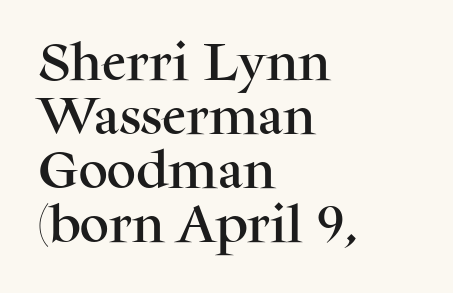
Q: Is the text italic (slanted)? A: No, it is upright.
Q: Is the typeface a serif or a sans-serif typeface? A: Serif.
Q: Is the text underlined? A: No.
Q: How is the paragraph aligned? A: Left-aligned.
Q: Is the spacing between letters normal or unusually wide? A: Normal.
Q: Is the spacing between lines tight, normal or loose? A: Normal.
Q: Width (condensed, normal, or wide)? A: Normal.
Q: Stroke contrast? A: Medium.
Q: x-height? A: Medium.
Q: Monospaced? A: No.
